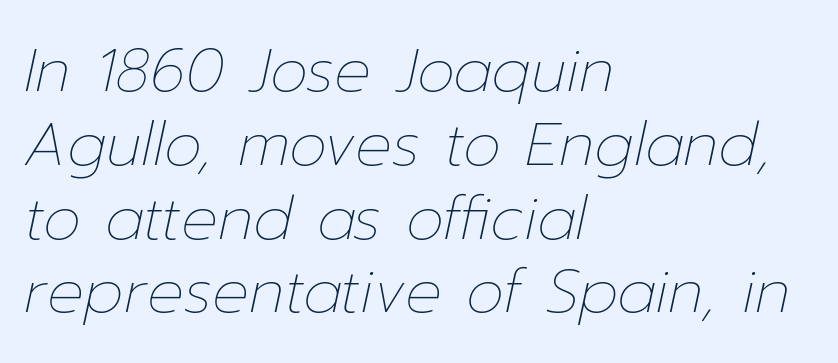
The image shows 61 px thin type, italic (leaning right); set left-aligned, line spacing 1.21x, normal letter spacing, not underlined; low stroke contrast and a medium x-height.
